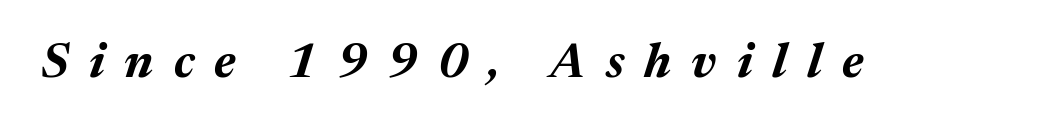
Its strokes are broad and dark, the hallmark of bold type. The rendering uses natural spacing where letterforms have individual widths. The foot of each line stays bare and open. Letter spacing: wide. The glyphs look as if they've been sheared to an angle.
